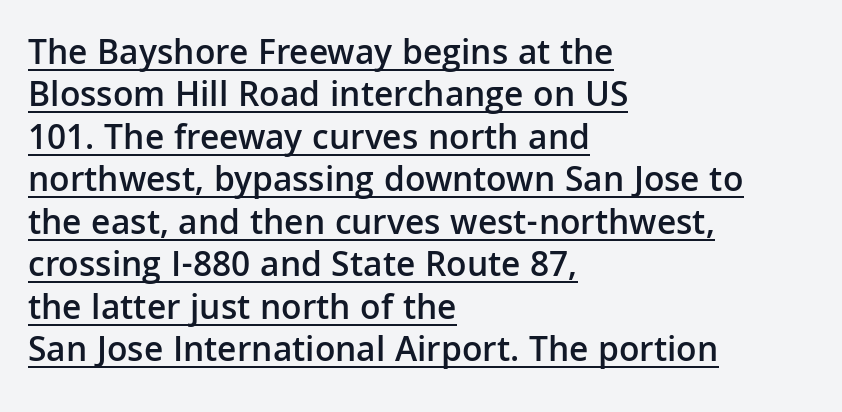
The image shows 36 px semibold sans-serif type, upright; set left-aligned, line spacing 1.18x, normal letter spacing, underlined; low stroke contrast and a medium x-height.
